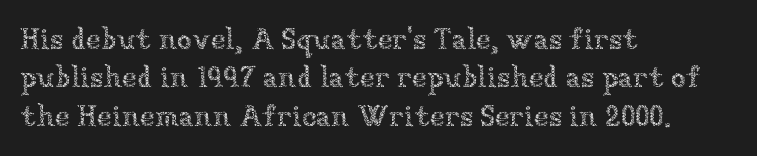
The image shows 30 px thin type, upright; set left-aligned, normal line spacing (1.28x), normal letter spacing, not underlined; low stroke contrast and a medium x-height.
